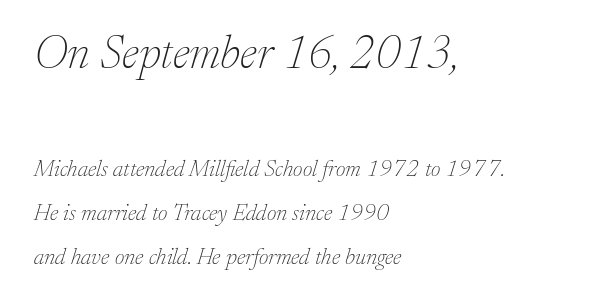
The image shows 46 px thin serif type, italic (leaning right); set left-aligned, loose line spacing (1.91x), normal letter spacing, not underlined; the first (top) block is 2.0x larger; low stroke contrast and a medium x-height.
